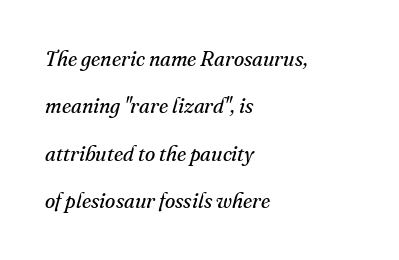
The baseline area is clear. In CSS terms this would be text-align: left. The line texture is even and compact thanks to regular tracking. The weight tops out at a normal text grade.
